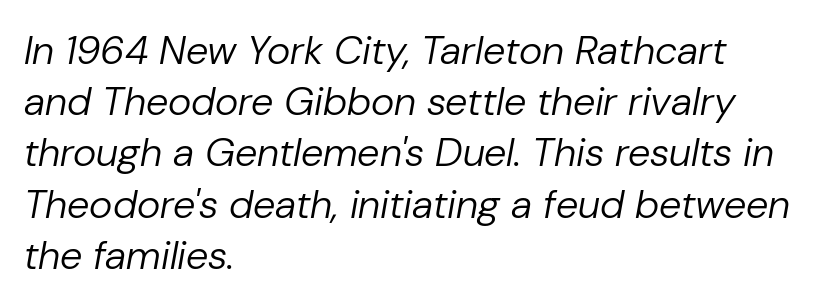
{"italic": "yes", "lean": "right", "slant_degrees": 10, "bold": "no", "weight": "regular", "width": "normal", "stroke_contrast": "low", "x_height": "medium", "monospaced": "no", "underline": "no", "align": "left", "line_spacing": "normal", "line_spacing_ratio": 1.28, "letter_spacing": "normal", "letter_spacing_em": 0.0, "glyph_px": 40}
